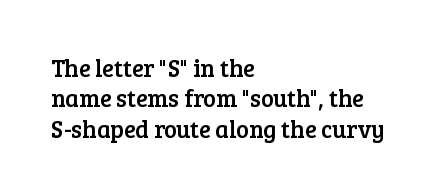
Q: Is the text italic (slanted)? A: No, it is upright.
Q: Is the text underlined? A: No.
Q: How is the paragraph aligned? A: Left-aligned.
Q: Is the spacing between letters normal or unusually wide? A: Normal.
Q: Is the spacing between lines tight, normal or loose? A: Normal.
